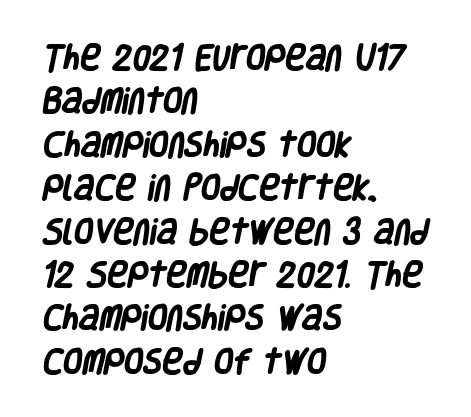
{"serif": "no", "bold": "yes", "weight": "heavy", "width": "condensed", "stroke_contrast": "low", "x_height": "large", "monospaced": "no", "underline": "no", "align": "left", "line_spacing": "normal", "line_spacing_ratio": 1.55, "letter_spacing": "normal", "letter_spacing_em": 0.0, "glyph_px": 28}
